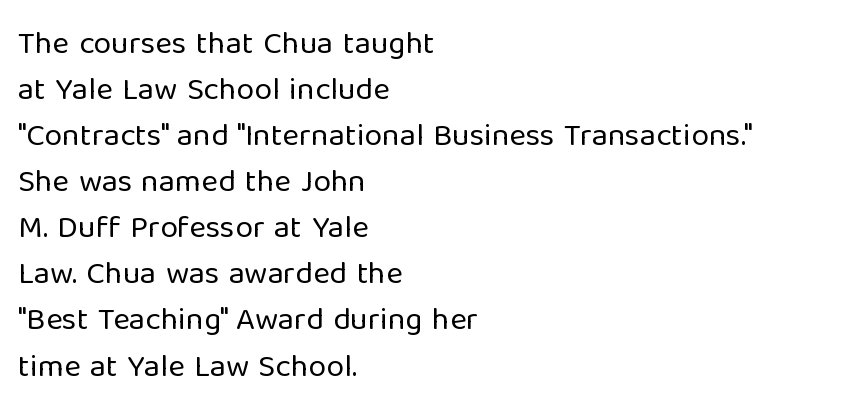
The font family rendered here belongs to the sans-serif group. Note the varied advance widths — an 'i' is clearly narrower than an 'm'. Bare-footed words on every line. The horizontal fit of the characters is conventional and even.
